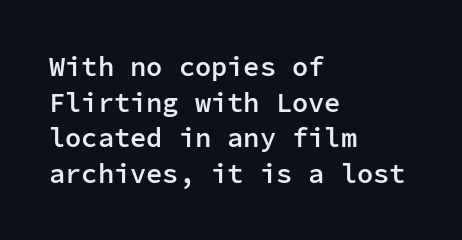
{"italic": "no", "bold": "semi", "underline": "no", "align": "left", "line_spacing": "normal", "line_spacing_ratio": 1.32, "letter_spacing": "normal", "letter_spacing_em": 0.0, "glyph_px": 27}
